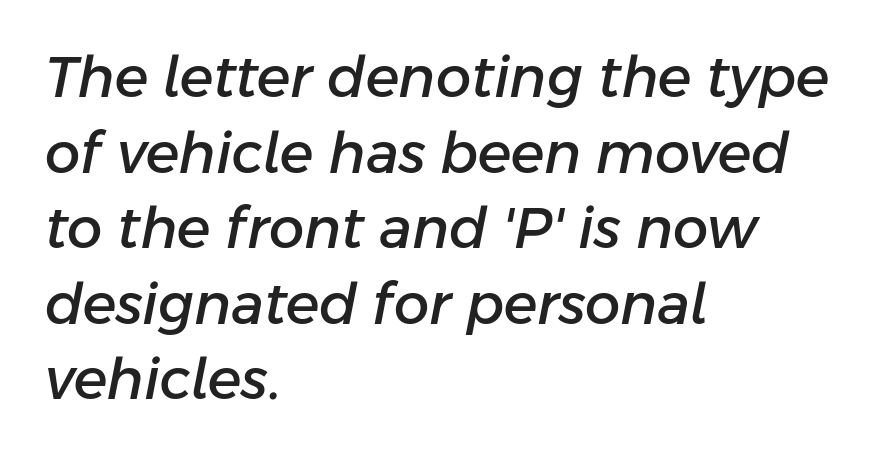
The image shows 56 px text type, italic (leaning right); set left-aligned, normal line spacing (1.35x), normal letter spacing, not underlined; low stroke contrast and a medium x-height.
